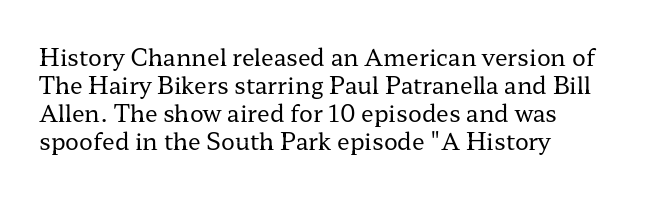
{"italic": "no", "bold": "no", "underline": "no", "line_spacing_ratio": 1.22, "letter_spacing": "normal", "letter_spacing_em": 0.0, "glyph_px": 23}
